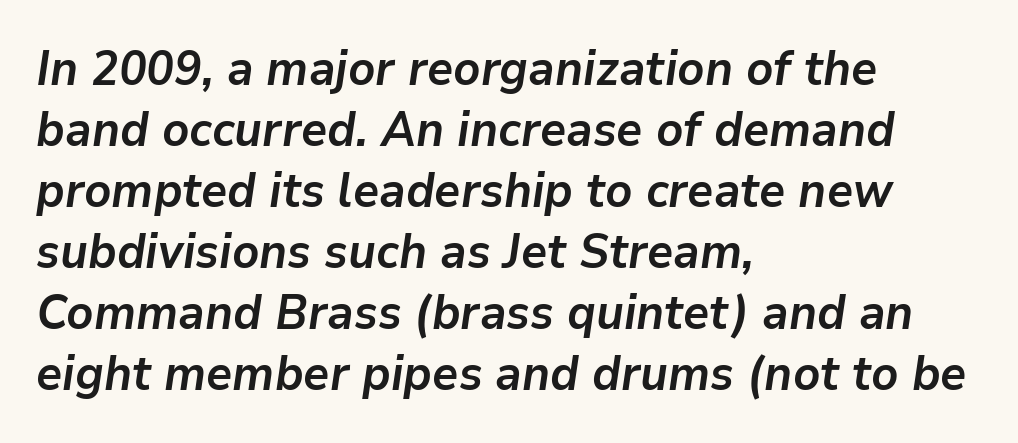
Q: Is the text bold? A: Yes.
Q: Is the text italic (slanted)? A: Yes, it leans right by about 9 degrees.
Q: Is the text underlined? A: No.
Q: How is the paragraph aligned? A: Left-aligned.
Q: Is the spacing between letters normal or unusually wide? A: Normal.
Q: Is the spacing between lines tight, normal or loose? A: Normal.
Q: Width (condensed, normal, or wide)? A: Normal.
Q: Stroke contrast? A: Low.
Q: x-height? A: Medium.
Q: Monospaced? A: No.
